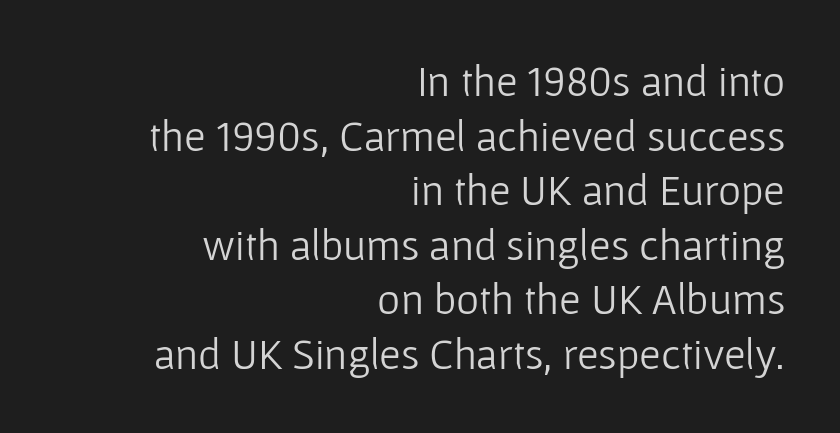
{"serif": "no", "italic": "no", "bold": "no", "weight": "light", "width": "normal", "stroke_contrast": "low", "x_height": "medium", "monospaced": "no", "underline": "no", "align": "right", "line_spacing_ratio": 1.24, "letter_spacing": "normal", "letter_spacing_em": 0.0, "glyph_px": 44}
